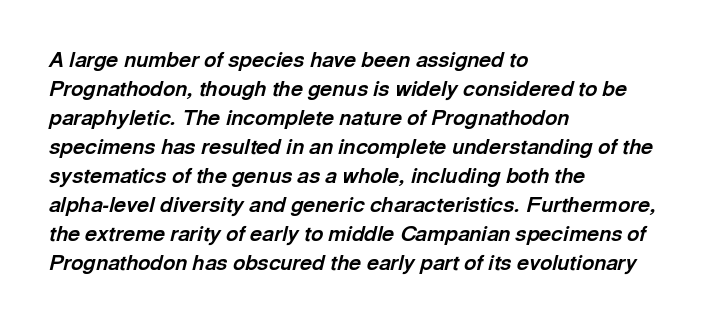
{"italic": "yes", "lean": "right", "slant_degrees": 13, "bold": "yes", "underline": "no", "align": "left", "line_spacing": "normal", "line_spacing_ratio": 1.38, "letter_spacing": "normal", "letter_spacing_em": 0.0, "glyph_px": 21}
